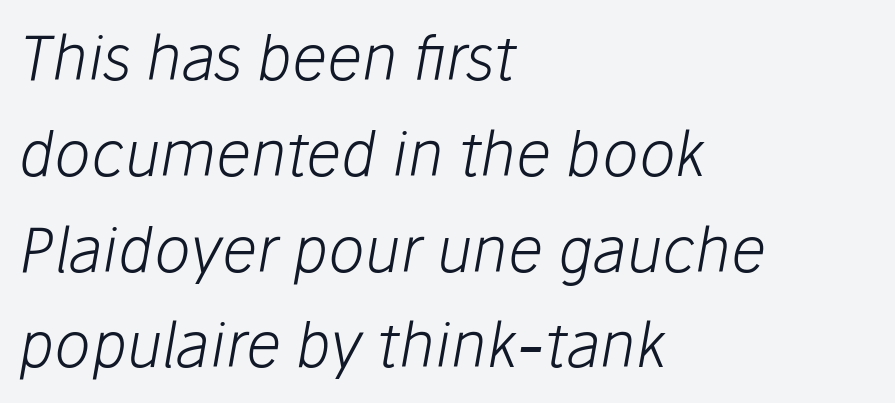
The image shows 61 px light type, italic (leaning right); set left-aligned, normal line spacing (1.57x), normal letter spacing, not underlined; low stroke contrast and a medium x-height.
